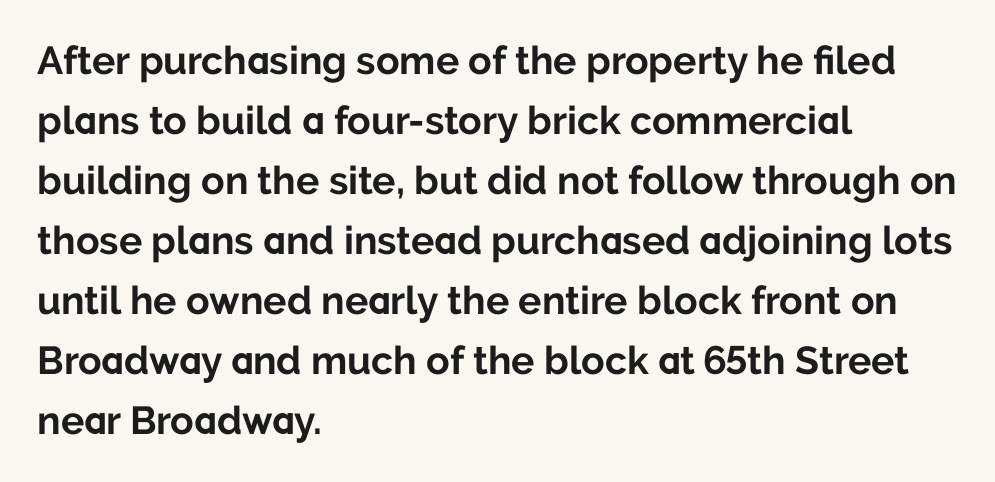
{"serif": "no", "italic": "no", "bold": "yes", "weight": "bold", "width": "normal", "stroke_contrast": "low", "x_height": "medium", "monospaced": "no", "underline": "no", "align": "left", "line_spacing": "normal", "line_spacing_ratio": 1.54, "letter_spacing": "normal", "letter_spacing_em": 0.0, "glyph_px": 39}
